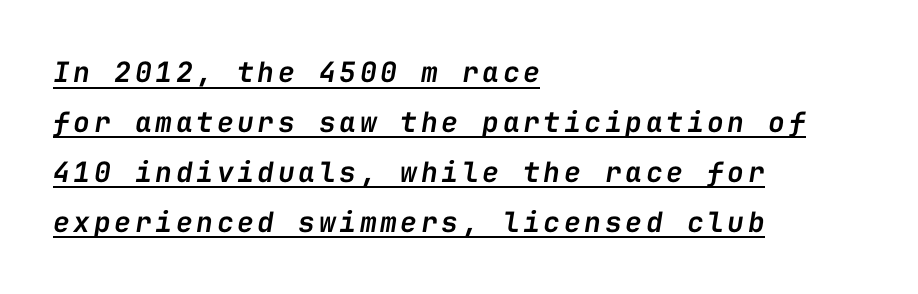
The image shows 28 px semibold type, italic (leaning right), monospaced; set left-aligned, line spacing 1.78x, underlined; low stroke contrast and a medium x-height.
